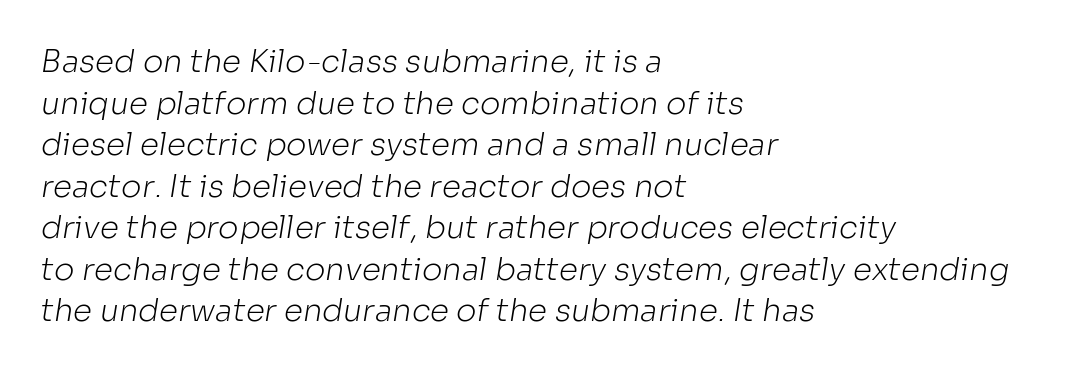
Varying glyph widths throughout — classic text-font behaviour. Quick note: underline off. Honestly, the row spacing looks completely unremarkable. The font is comparable to plain body text, perhaps lighter. The lines are quadded left.
